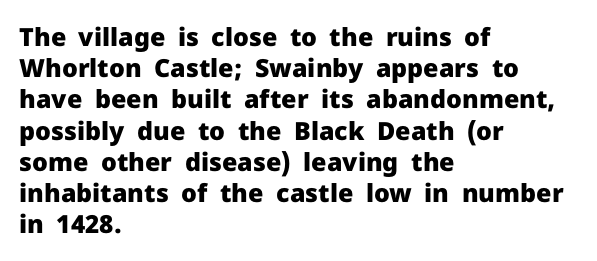
Caption: standard tracking, unaltered. Weight: bold. Line beginnings align vertically; line endings do not. The type sits square on the baseline with zero lean.
